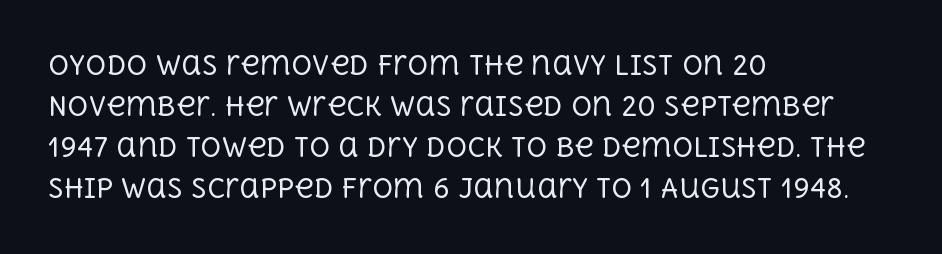
The words here are not underlined. Unbolded letterforms with no extra heft. Quick note: interline space is typical. These lines stack with their left ends in a neat column. Ordinary non-slanted type is in use. Here the glyphs are tracked normally, forming tight word shapes.
